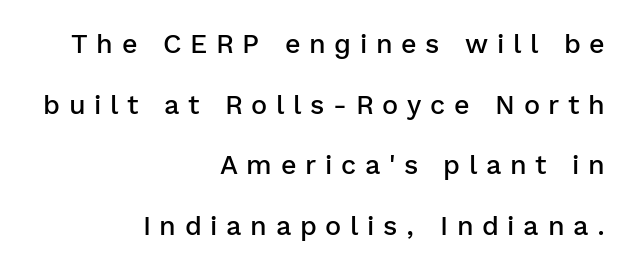
The image shows 27 px text type, upright; set right-aligned, loose line spacing (2.25x), unusually wide letter spacing (+0.32 em), not underlined.
